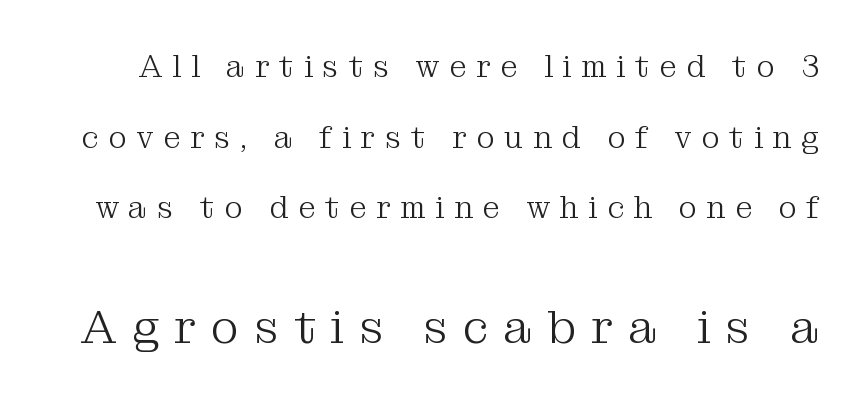
{"serif": "yes", "italic": "no", "bold": "no", "weight": "light", "width": "normal", "stroke_contrast": "medium", "x_height": "medium", "monospaced": "no", "underline": "no", "line_spacing": "loose", "line_spacing_ratio": 2.28, "letter_spacing": "wide", "letter_spacing_em": 0.32, "larger_block": "second", "size_ratio": 1.52, "glyph_px": 47}
